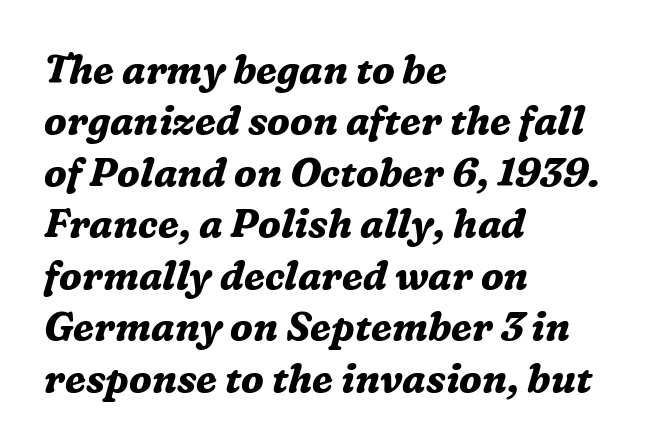
The passage shown is emphatically bold. A typesetter would call this zero additional tracking. Does the lettering tilt? It does — this is italic. A classic flush-left, rag-right setting is used for this passage.
